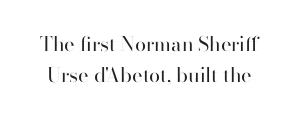
{"italic": "no", "bold": "no", "underline": "no", "line_spacing": "normal", "line_spacing_ratio": 1.54, "letter_spacing": "normal", "letter_spacing_em": 0.0, "glyph_px": 20}
